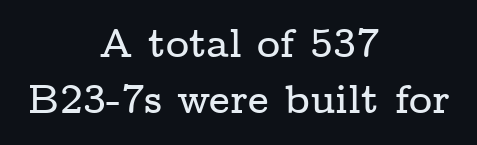
Tall strokes in this sample are plumb rather than angled. A serif font was chosen for this passage. The horizontal fit of the characters is conventional and even. Reading down the column, the eye jumps a familiar distance to each next line. You could not count columns in this text — the font is proportionally spaced.
